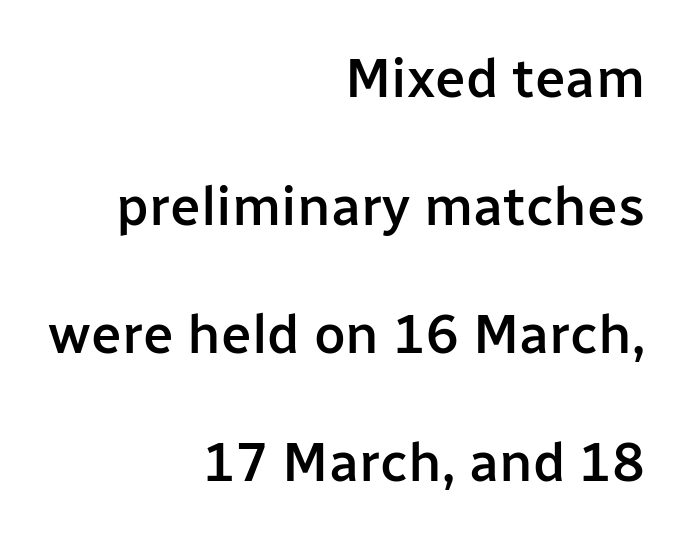
{"serif": "no", "italic": "no", "bold": "semi", "weight": "semibold", "width": "normal", "stroke_contrast": "low", "x_height": "medium", "monospaced": "no", "underline": "no", "align": "right", "line_spacing": "loose", "line_spacing_ratio": 2.33, "letter_spacing": "normal", "letter_spacing_em": 0.0, "glyph_px": 55}
